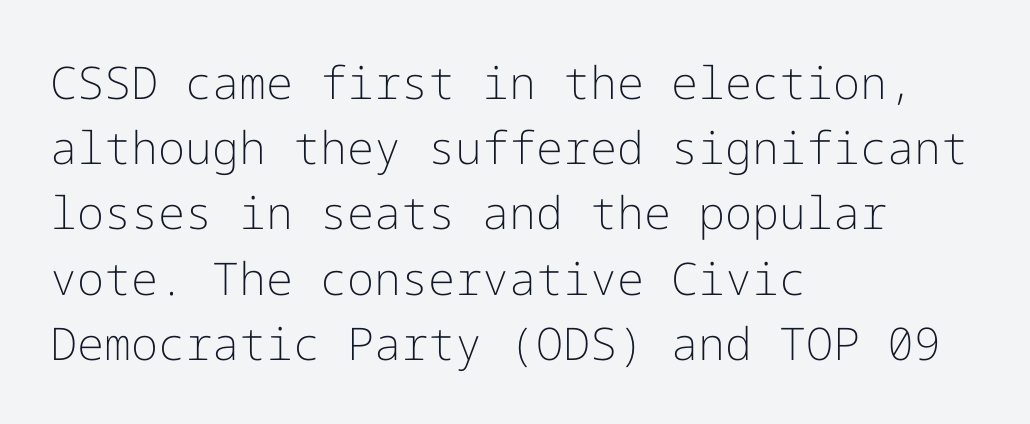
The image shows 45 px light sans-serif type, upright; set left-aligned, normal line spacing (1.45x), normal letter spacing, not underlined; low stroke contrast and a medium x-height.
